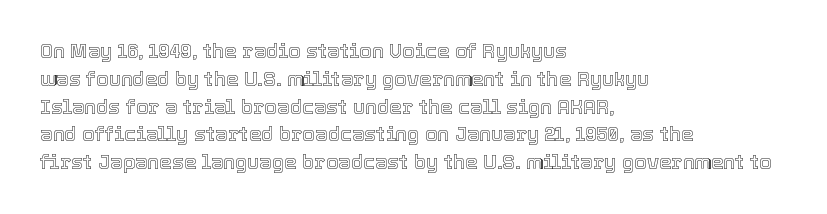
Q: Is the text italic (slanted)? A: No, it is upright.
Q: Is the text underlined? A: No.
Q: How is the paragraph aligned? A: Left-aligned.
Q: Is the spacing between letters normal or unusually wide? A: Normal.
Q: Is the spacing between lines tight, normal or loose? A: Normal.
